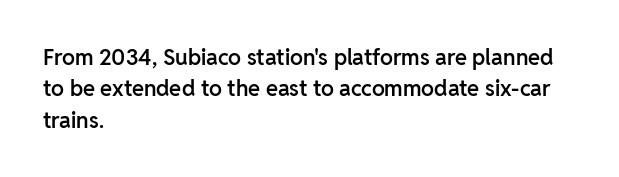
{"italic": "no", "bold": "semi", "underline": "no", "align": "left", "line_spacing": "normal", "line_spacing_ratio": 1.43, "letter_spacing": "normal", "letter_spacing_em": 0.0, "glyph_px": 22}
